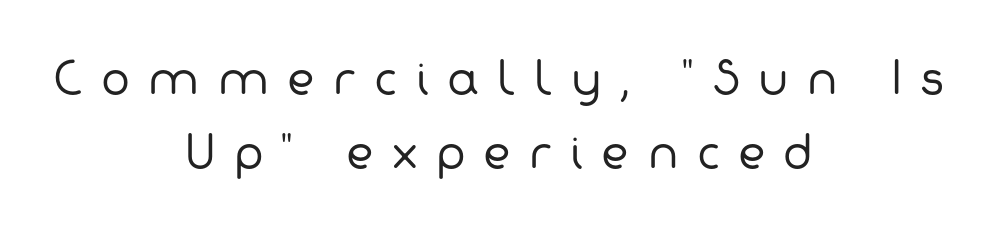
The image shows 43 px regular-weight sans-serif type; set centered, line spacing 1.72x, unusually wide letter spacing (+0.43 em), not underlined; low stroke contrast and a medium x-height.
